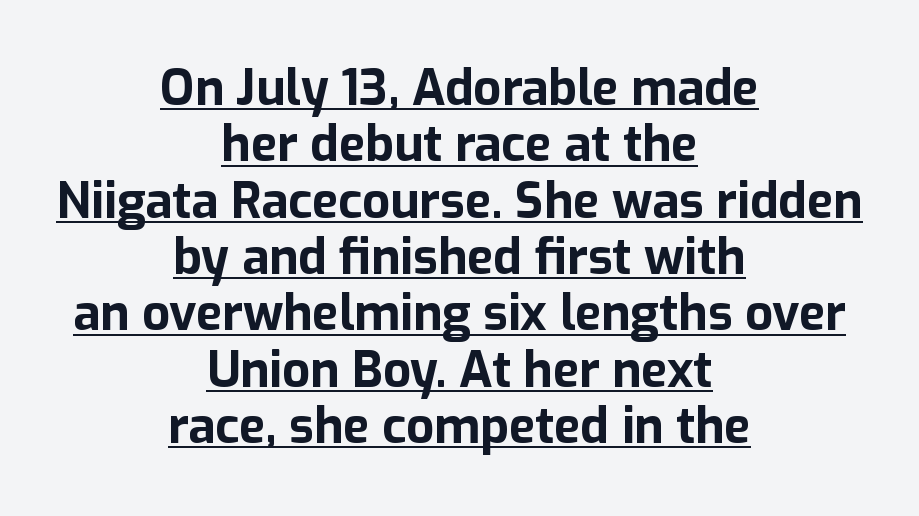
The image shows 49 px bold sans-serif type, upright; set centered, tight line spacing (1.15x), normal letter spacing, underlined; low stroke contrast and a medium x-height.
